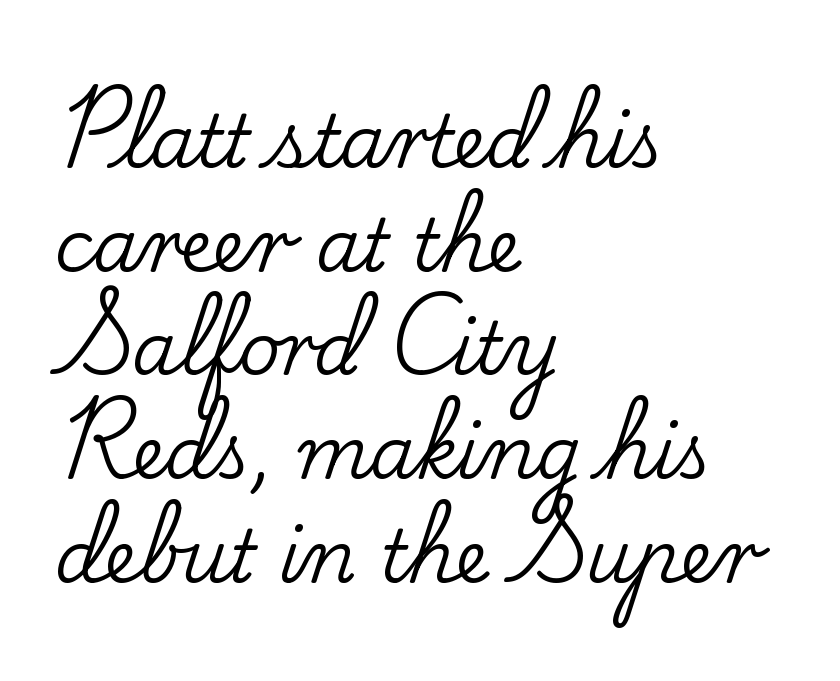
{"serif": "yes", "width": "normal", "stroke_contrast": "low", "x_height": "small", "monospaced": "no", "underline": "no", "align": "left", "line_spacing": "normal", "line_spacing_ratio": 1.44, "letter_spacing": "normal", "letter_spacing_em": 0.0, "glyph_px": 72}
